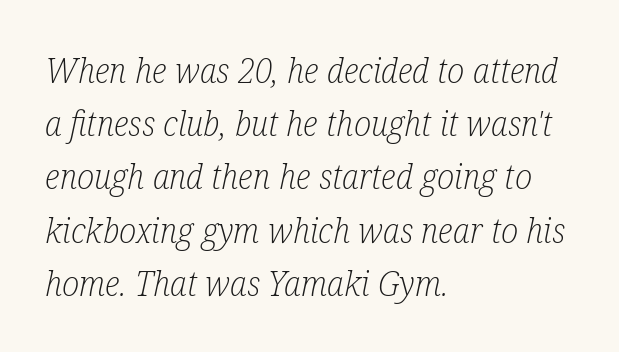
Q: Is the text bold? A: No.
Q: Is the text italic (slanted)? A: Yes, it leans right by about 12 degrees.
Q: Is the typeface a serif or a sans-serif typeface? A: Serif.
Q: Is the text underlined? A: No.
Q: How is the paragraph aligned? A: Left-aligned.
Q: Is the spacing between letters normal or unusually wide? A: Normal.
Q: Is the spacing between lines tight, normal or loose? A: Normal.
Q: Width (condensed, normal, or wide)? A: Condensed.
Q: Stroke contrast? A: Low.
Q: x-height? A: Medium.
Q: Monospaced? A: No.
